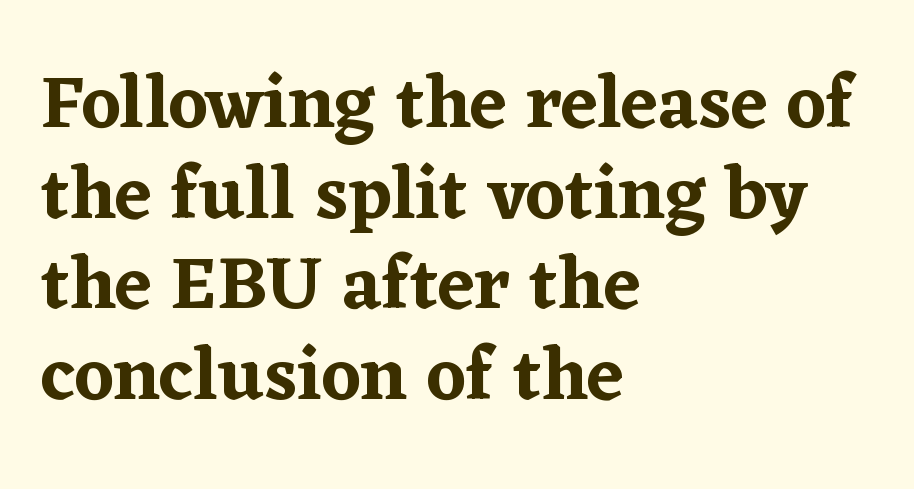
The image shows 75 px serif type, upright; set left-aligned, line spacing 1.21x, normal letter spacing, not underlined; low stroke contrast and a medium x-height.
